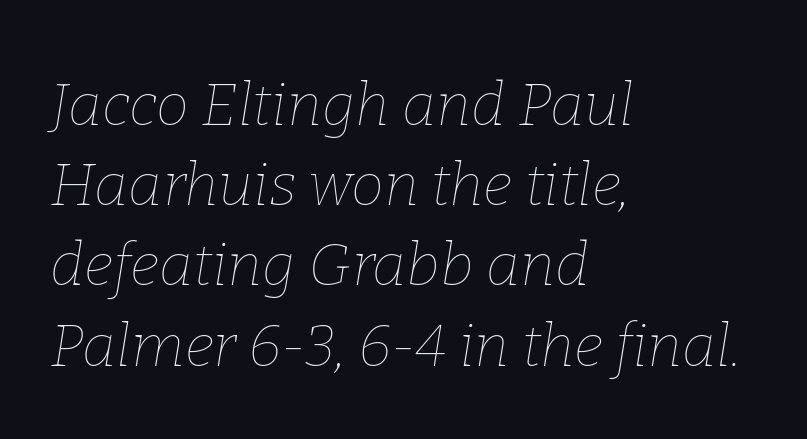
The image shows 59 px thin type, italic (leaning right); set left-aligned, normal line spacing (1.36x), normal letter spacing, not underlined; low stroke contrast and a medium x-height.
